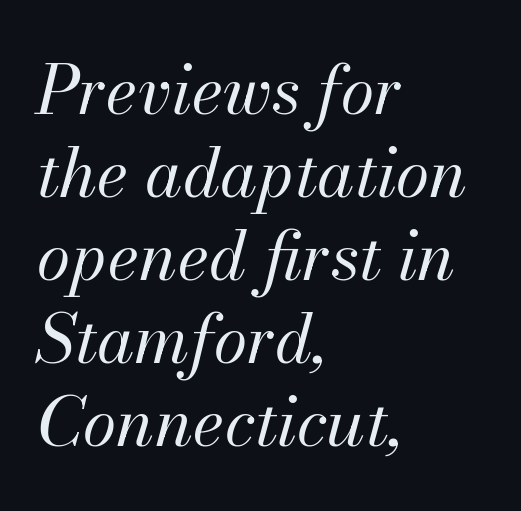
Q: Is the text bold? A: No.
Q: Is the text italic (slanted)? A: Yes, it leans right by about 13 degrees.
Q: Is the text underlined? A: No.
Q: How is the paragraph aligned? A: Left-aligned.
Q: Is the spacing between letters normal or unusually wide? A: Normal.
Q: Width (condensed, normal, or wide)? A: Normal.
Q: Stroke contrast? A: Medium.
Q: x-height? A: Small.
Q: Monospaced? A: No.
